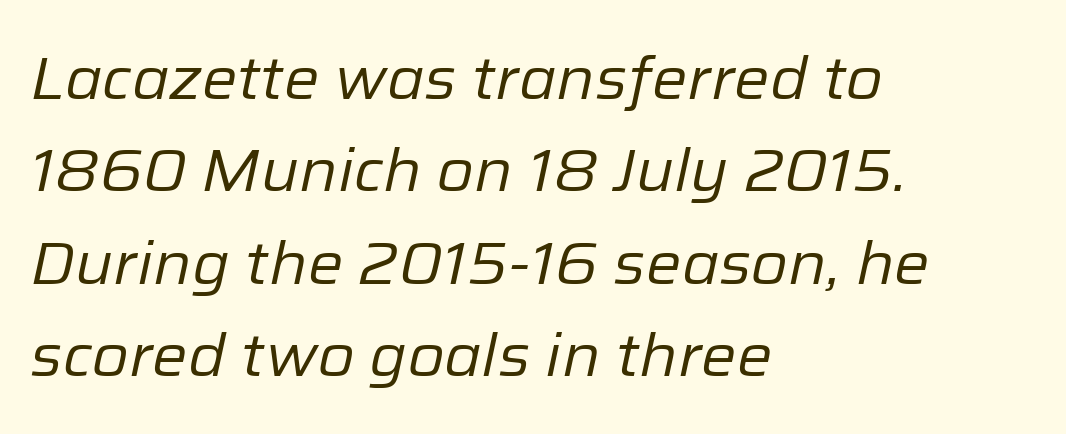
Q: Is the text bold? A: No.
Q: Is the text italic (slanted)? A: Yes, it leans right by about 12 degrees.
Q: Is the text underlined? A: No.
Q: How is the paragraph aligned? A: Left-aligned.
Q: Is the spacing between letters normal or unusually wide? A: Normal.
Q: Is the spacing between lines tight, normal or loose? A: Normal.
Q: Width (condensed, normal, or wide)? A: Normal.
Q: Stroke contrast? A: Low.
Q: x-height? A: Medium.
Q: Monospaced? A: No.
